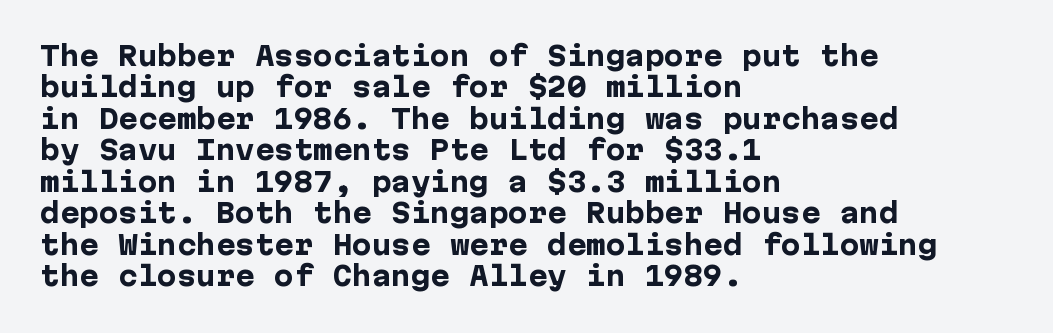
{"italic": "no", "bold": "yes", "underline": "no", "align": "left", "line_spacing_ratio": 1.21, "letter_spacing": "normal", "letter_spacing_em": 0.0, "glyph_px": 26}
